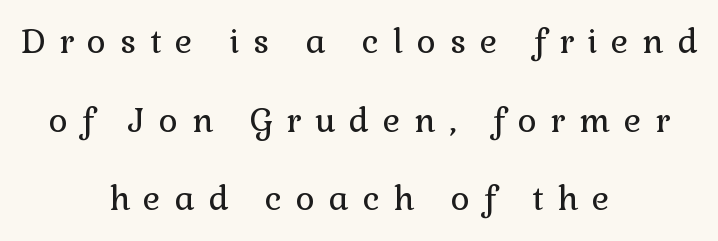
The image shows 33 px regular-weight serif type, upright; set centered, loose line spacing (2.38x), unusually wide letter spacing (+0.42 em), not underlined; a medium x-height.
